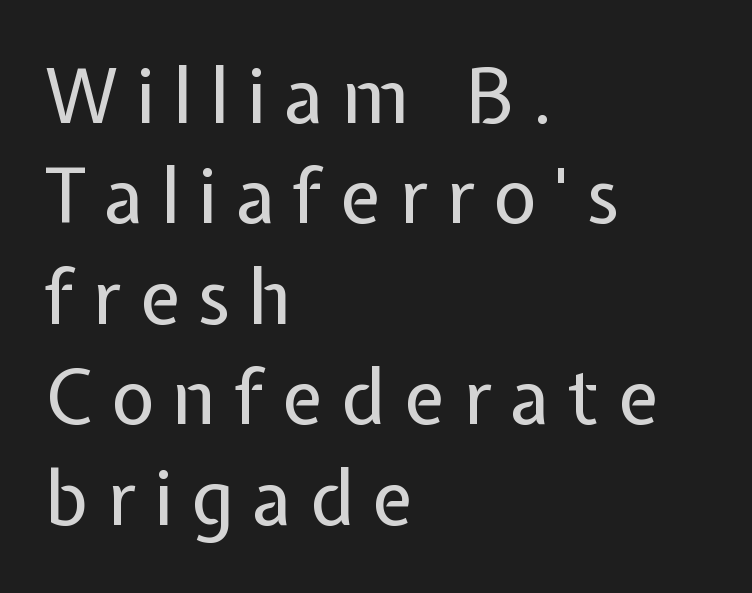
The image shows 75 px regular-weight sans-serif type, upright; set left-aligned, normal line spacing (1.34x), unusually wide letter spacing (+0.24 em), not underlined; low stroke contrast and a medium x-height.
